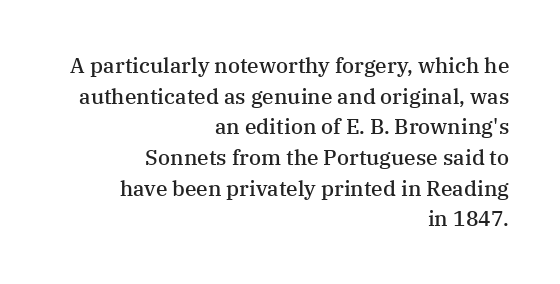
{"italic": "no", "bold": "semi", "underline": "no", "align": "right", "line_spacing": "normal", "line_spacing_ratio": 1.46, "letter_spacing": "normal", "letter_spacing_em": 0.0, "glyph_px": 21}
